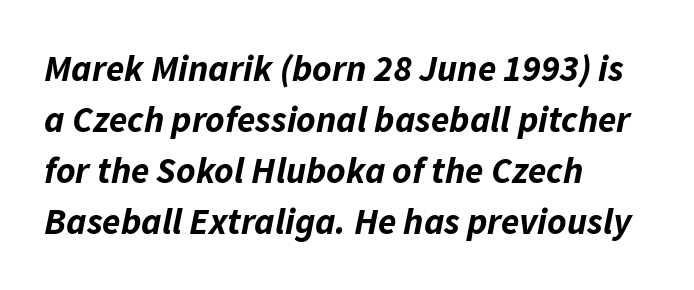
Glance below the letters and you will spot only blank space. Looking at the ascenders, they clearly lean. You could call the tracking neutral — neither tight nor loose. Stroke thickness is high; the sample reads as a true bold. Does the copy run flush right? No — it runs flush left. This block has exactly the height ordinary leading produces.
